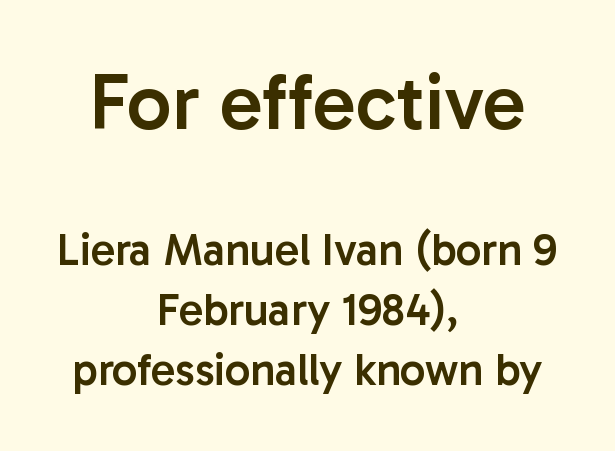
Q: Is the text bold? A: Semi-bold.
Q: Is the text italic (slanted)? A: No, it is upright.
Q: Is the typeface a serif or a sans-serif typeface? A: Sans-serif.
Q: Is the text underlined? A: No.
Q: How is the paragraph aligned? A: Centered.
Q: Is the spacing between letters normal or unusually wide? A: Normal.
Q: Is the spacing between lines tight, normal or loose? A: Normal.
Q: Which block of text is set in a larger size, the first (top) or the second (bottom)? A: The first (top) one.
Q: Width (condensed, normal, or wide)? A: Normal.
Q: Stroke contrast? A: Low.
Q: x-height? A: Medium.
Q: Monospaced? A: No.
